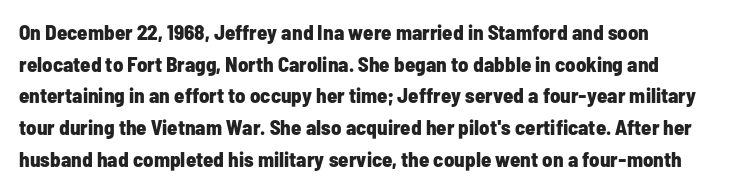
This is roman type, the default non-slanted kind. Observe the ordinary spacing: letters are neighbours, not strangers. The space between consecutive lines is moderate. Leftover space on each line is placed entirely after the last word. The string is rendered with underlining switched off. What weight is shown? A full bold with thick strokes.
